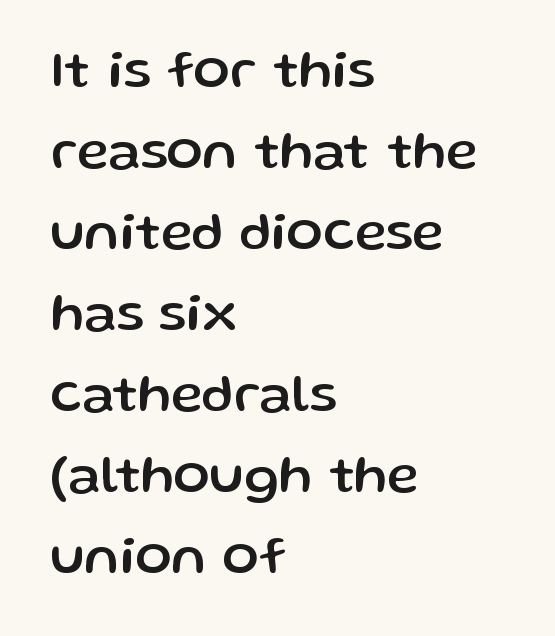
Q: Is the text italic (slanted)? A: No, it is upright.
Q: Is the typeface a serif or a sans-serif typeface? A: Sans-serif.
Q: Is the text underlined? A: No.
Q: How is the paragraph aligned? A: Left-aligned.
Q: Is the spacing between letters normal or unusually wide? A: Normal.
Q: Is the spacing between lines tight, normal or loose? A: Normal.
Q: Width (condensed, normal, or wide)? A: Normal.
Q: Stroke contrast? A: Low.
Q: x-height? A: Medium.
Q: Monospaced? A: No.
